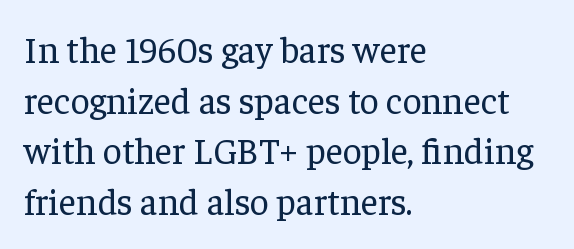
{"serif": "yes", "italic": "no", "bold": "no", "weight": "regular", "width": "normal", "stroke_contrast": "low", "x_height": "medium", "monospaced": "no", "underline": "no", "align": "left", "line_spacing": "normal", "line_spacing_ratio": 1.37, "letter_spacing": "normal", "letter_spacing_em": 0.0, "glyph_px": 37}
